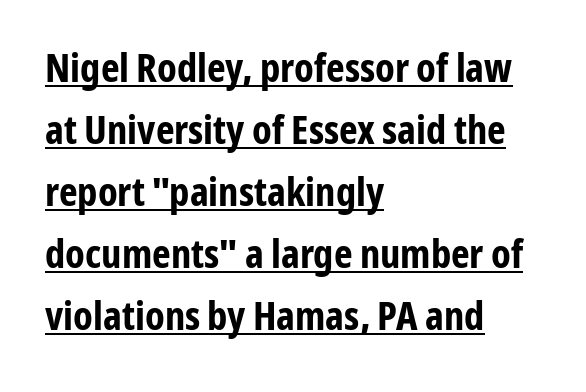
{"serif": "no", "italic": "no", "bold": "yes", "weight": "bold", "width": "condensed", "stroke_contrast": "low", "x_height": "medium", "monospaced": "no", "underline": "yes", "align": "left", "line_spacing": "normal", "line_spacing_ratio": 1.55, "letter_spacing": "normal", "letter_spacing_em": 0.0, "glyph_px": 40}
